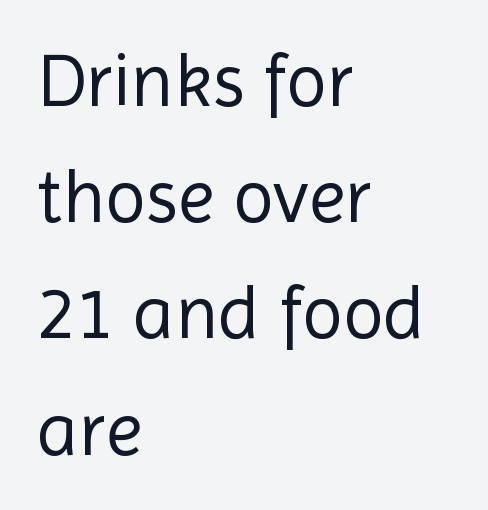
The image shows 75 px regular-weight sans-serif type, upright; set left-aligned, normal line spacing (1.55x), normal letter spacing, not underlined; a medium x-height.
